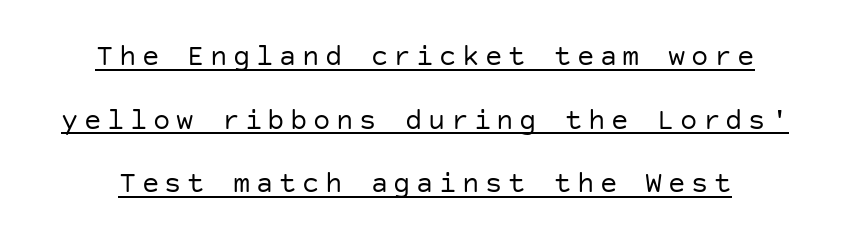
The image shows 29 px regular-weight sans-serif type, upright; set loose line spacing (2.19x), underlined; low stroke contrast and a large x-height.
